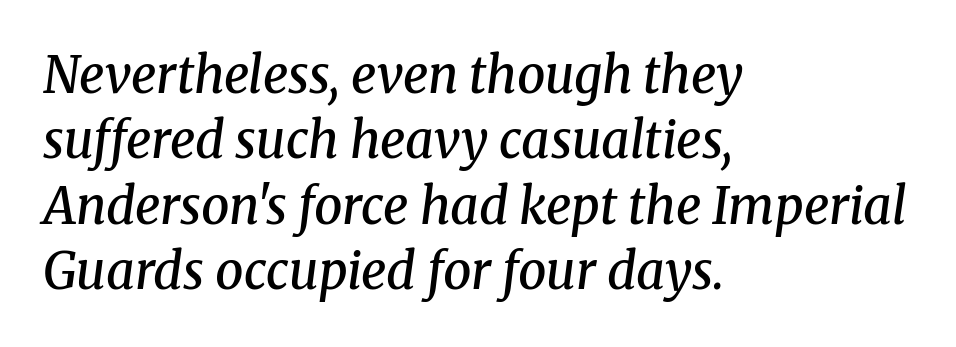
This sample has the flowing, uneven cadence of proportional lettering. Regarding leading, the lines here are spaced in the standard way. Casual observation: everything's shoved over to the left. Typographically, this falls in the serif category. Compared with ordinary roman type, these characters are visibly tilted. As a designer I'd log this as weight 600, semibold.
